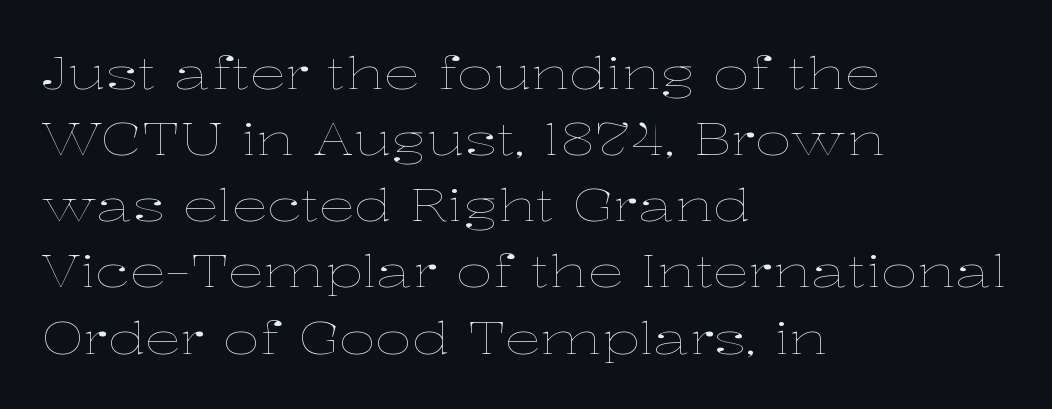
{"italic": "no", "bold": "no", "weight": "thin", "width": "wide", "stroke_contrast": "low", "x_height": "medium", "monospaced": "no", "underline": "no", "align": "left", "line_spacing": "normal", "line_spacing_ratio": 1.47, "letter_spacing": "normal", "letter_spacing_em": 0.0, "glyph_px": 45}
